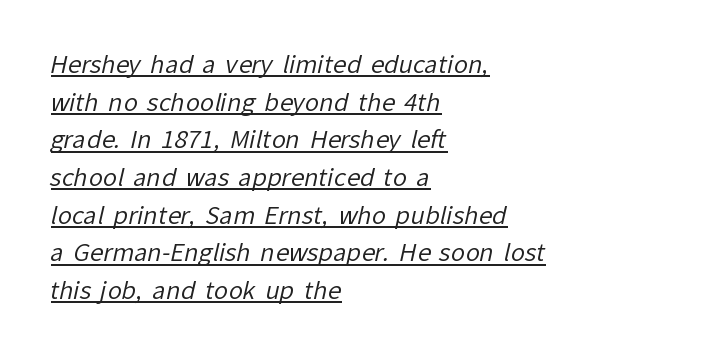
Somebody hit Ctrl+U on this one — the words are underlined. The strokes are not fattened; the text isn't bold. Summary of vertical rhythm: regular, with standard interline spacing. The rendering keeps characters at their native spacing.
